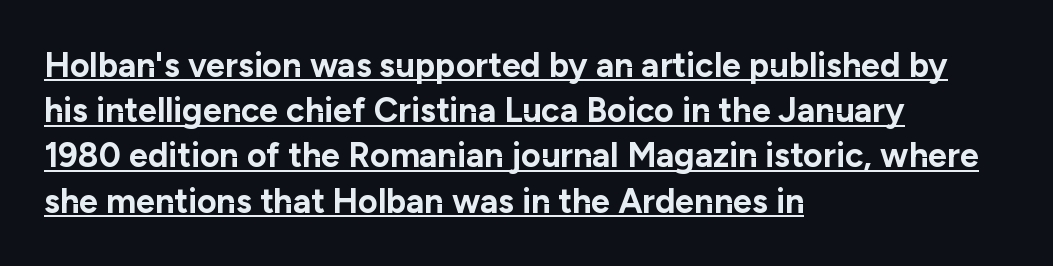
Q: Is the text bold? A: Yes.
Q: Is the text italic (slanted)? A: No, it is upright.
Q: Is the typeface a serif or a sans-serif typeface? A: Sans-serif.
Q: Is the text underlined? A: Yes.
Q: How is the paragraph aligned? A: Left-aligned.
Q: Is the spacing between letters normal or unusually wide? A: Normal.
Q: Is the spacing between lines tight, normal or loose? A: Normal.
Q: Width (condensed, normal, or wide)? A: Normal.
Q: Stroke contrast? A: Low.
Q: x-height? A: Medium.
Q: Monospaced? A: No.
